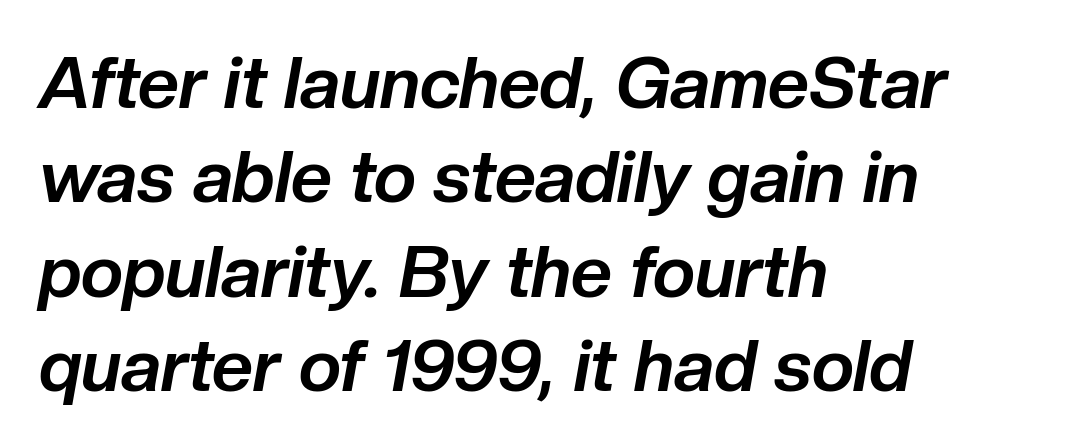
{"italic": "yes", "lean": "right", "slant_degrees": 10, "bold": "yes", "weight": "bold", "width": "normal", "stroke_contrast": "low", "x_height": "medium", "monospaced": "no", "underline": "no", "align": "left", "line_spacing": "normal", "line_spacing_ratio": 1.31, "letter_spacing": "normal", "letter_spacing_em": 0.0, "glyph_px": 72}
